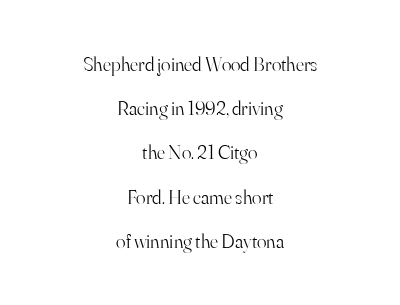
Q: Is the text bold? A: No.
Q: Is the text italic (slanted)? A: No, it is upright.
Q: Is the text underlined? A: No.
Q: How is the paragraph aligned? A: Centered.
Q: Is the spacing between letters normal or unusually wide? A: Normal.
Q: Is the spacing between lines tight, normal or loose? A: Loose.
